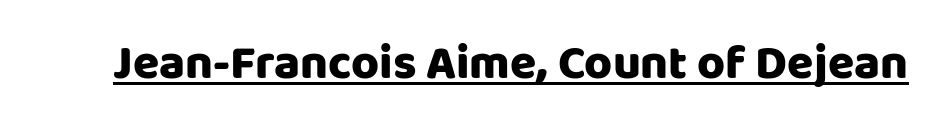
This sample uses an upright cut, with every glyph sitting square on the baseline. The type family on display is of the sans-serif kind. Somebody hit Ctrl+U on this one — the words are underlined. Is this a fixed-width face? No — the glyphs have proportional, varying widths. A full-strength bold gives these letters their thick strokes.
